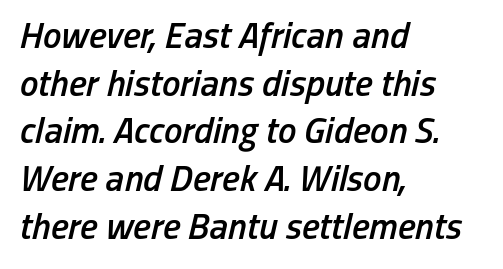
One glance says typical: line gaps are just what's usual. Here the designer chose a conventional face with non-uniform glyph widths. No extra tracking has been applied to these lines. The passage shown is semibold, sitting just below true bold. Decoration check: the copy has no underline.
